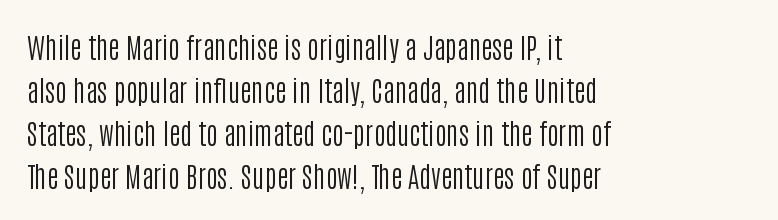
{"serif": "no", "italic": "no", "bold": "no", "weight": "regular", "width": "condensed", "stroke_contrast": "low", "x_height": "large", "monospaced": "no", "underline": "no", "align": "left", "line_spacing": "normal", "line_spacing_ratio": 1.53, "letter_spacing": "normal", "letter_spacing_em": 0.0, "glyph_px": 28}
